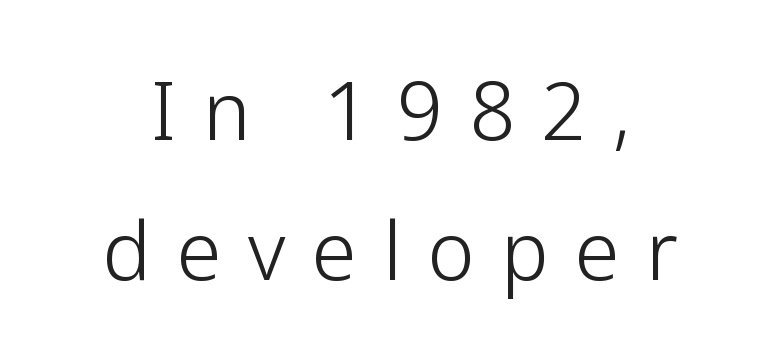
{"serif": "no", "italic": "no", "bold": "no", "weight": "light", "width": "normal", "stroke_contrast": "low", "x_height": "medium", "monospaced": "no", "underline": "no", "line_spacing_ratio": 1.75, "letter_spacing": "wide", "letter_spacing_em": 0.33, "glyph_px": 80}
